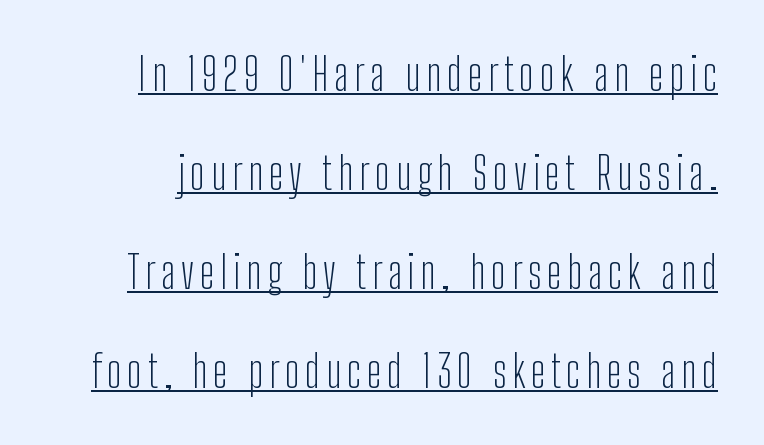
The image shows 44 px light, condensed sans-serif type, upright; set loose line spacing (2.25x), underlined; low stroke contrast and a medium x-height.
